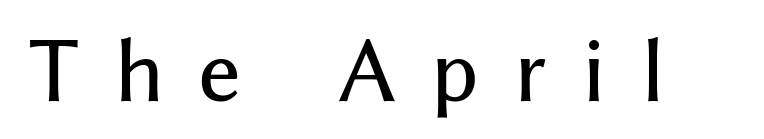
{"serif": "no", "italic": "no", "width": "normal", "stroke_contrast": "medium", "x_height": "medium", "monospaced": "no", "underline": "no", "letter_spacing": "wide", "letter_spacing_em": 0.44, "glyph_px": 80}
